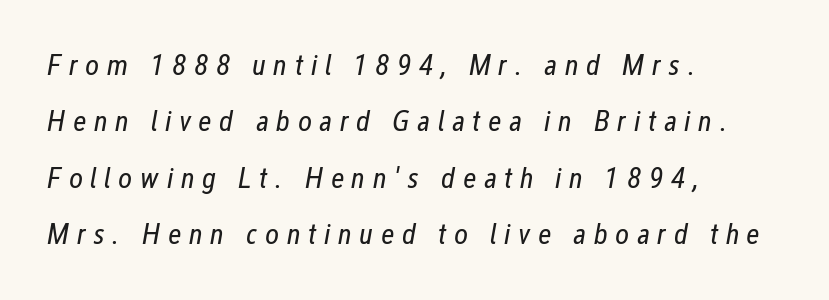
Q: Is the text bold? A: No.
Q: Is the text italic (slanted)? A: Yes, it leans right by about 12 degrees.
Q: Is the text underlined? A: No.
Q: How is the paragraph aligned? A: Left-aligned.
Q: Is the spacing between letters normal or unusually wide? A: Unusually wide.
Q: Width (condensed, normal, or wide)? A: Condensed.
Q: Stroke contrast? A: Low.
Q: x-height? A: Medium.
Q: Monospaced? A: No.
